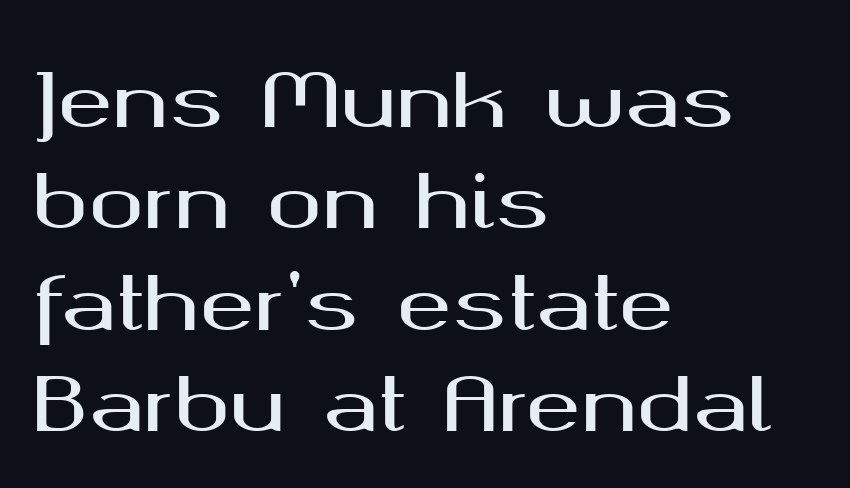
Q: Is the text italic (slanted)? A: No, it is upright.
Q: Is the typeface a serif or a sans-serif typeface? A: Sans-serif.
Q: Is the text underlined? A: No.
Q: How is the paragraph aligned? A: Left-aligned.
Q: Is the spacing between letters normal or unusually wide? A: Normal.
Q: Is the spacing between lines tight, normal or loose? A: Normal.
Q: Width (condensed, normal, or wide)? A: Wide.
Q: Stroke contrast? A: Medium.
Q: x-height? A: Medium.
Q: Monospaced? A: No.
